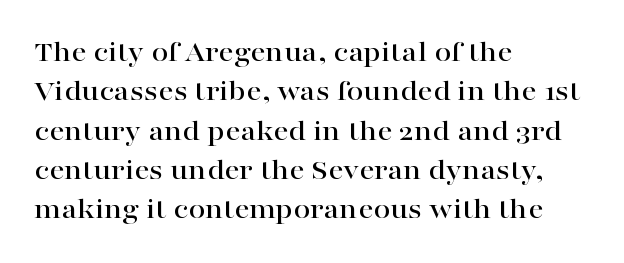
Q: Is the text italic (slanted)? A: No, it is upright.
Q: Is the typeface a serif or a sans-serif typeface? A: Serif.
Q: Is the text underlined? A: No.
Q: How is the paragraph aligned? A: Left-aligned.
Q: Is the spacing between letters normal or unusually wide? A: Normal.
Q: Is the spacing between lines tight, normal or loose? A: Normal.
Q: Width (condensed, normal, or wide)? A: Wide.
Q: Stroke contrast? A: High.
Q: x-height? A: Medium.
Q: Monospaced? A: No.
